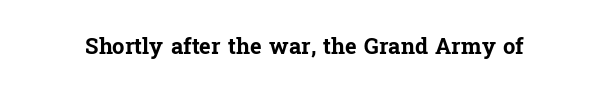
{"italic": "no", "bold": "yes", "underline": "no", "letter_spacing": "normal", "letter_spacing_em": 0.0, "glyph_px": 22}
